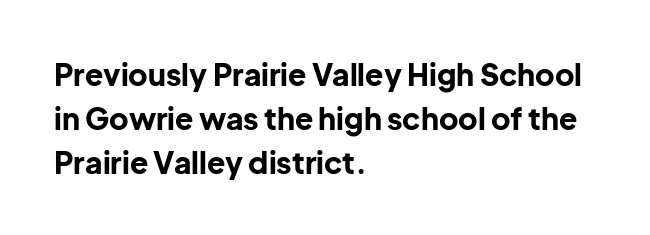
Baseline-to-baseline distance is the conventional proportion of letter height. Unlike italic type, these characters show no tilt at all. Just letters on the line, the space beneath them empty. Think of a printed novel: that variable character pitch is what you see here.
